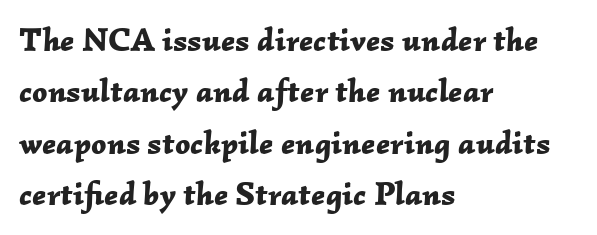
The image shows 33 px bold type, italic (leaning right); set left-aligned, normal line spacing (1.56x), normal letter spacing, not underlined; low stroke contrast and a medium x-height.
